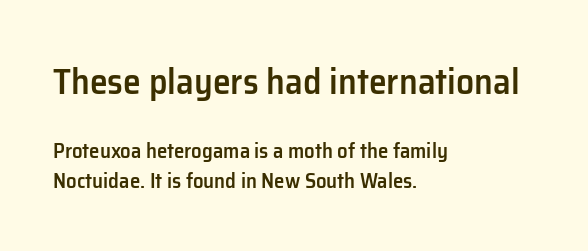
The image shows 36 px semibold sans-serif type, upright; set left-aligned, normal line spacing (1.44x), normal letter spacing, not underlined; the first (top) block is 1.71x larger; low stroke contrast and a medium x-height.
